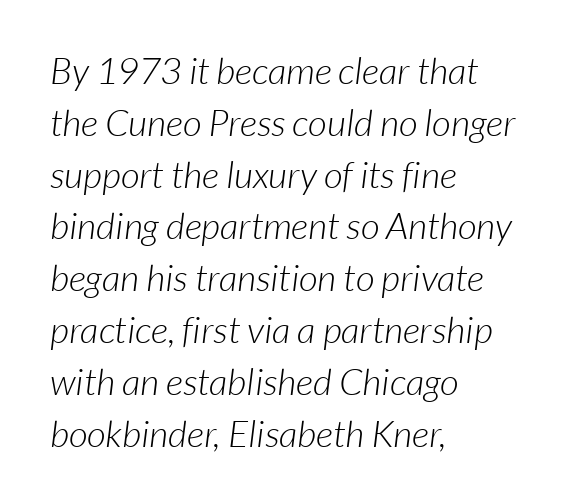
The image shows 37 px light sans-serif type; set left-aligned, normal line spacing (1.4x), normal letter spacing, not underlined; low stroke contrast and a medium x-height.
